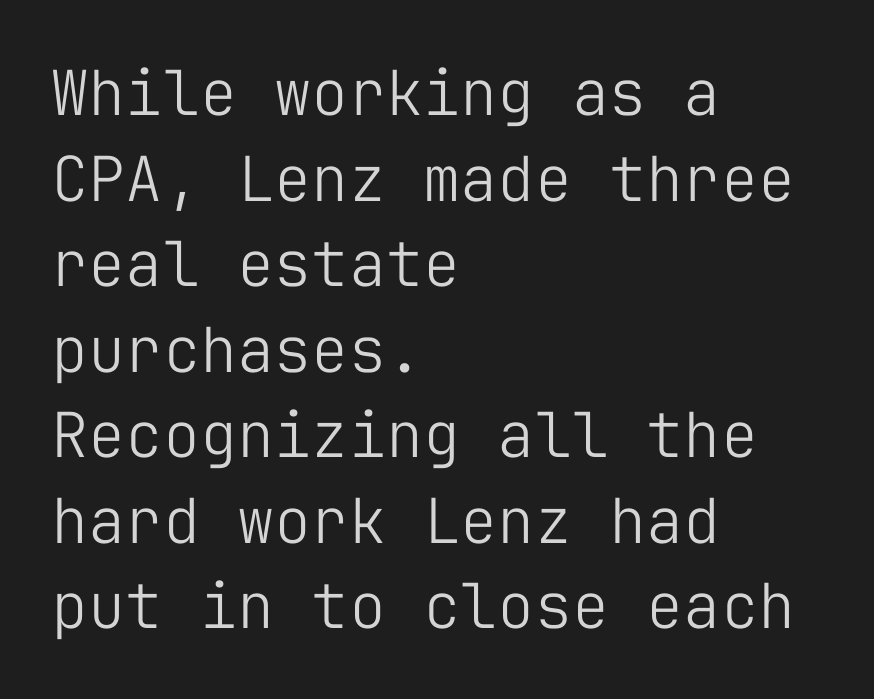
The image shows 62 px light sans-serif type, upright, monospaced; set left-aligned, normal line spacing (1.38x), normal letter spacing, not underlined; low stroke contrast and a medium x-height.
